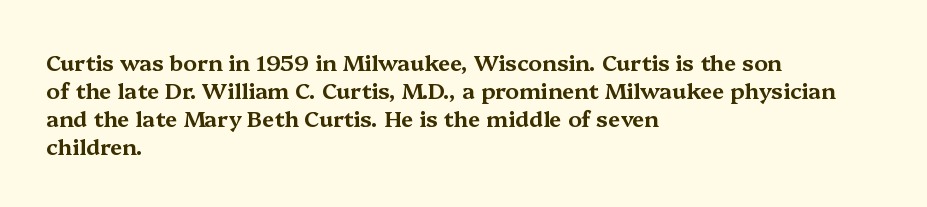
In terms of leading, this rendering sits right in the middle. Do the letters lean? They stand straight. These lines stack with their left ends in a neat column. The zone under the glyphs is completely vacant. The letters sit at their default tracking, neither squeezed nor spread.
